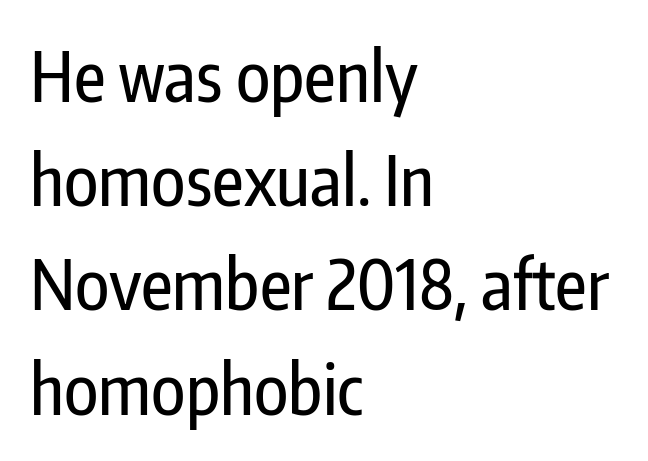
The image shows 69 px condensed sans-serif type, upright; set left-aligned, normal line spacing (1.51x), normal letter spacing, not underlined; low stroke contrast and a medium x-height.
